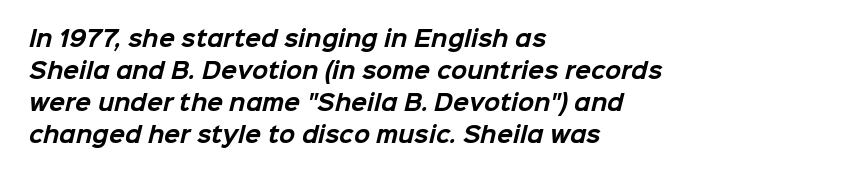
The image shows 21 px bold type; set left-aligned, normal line spacing (1.53x), normal letter spacing, not underlined.
